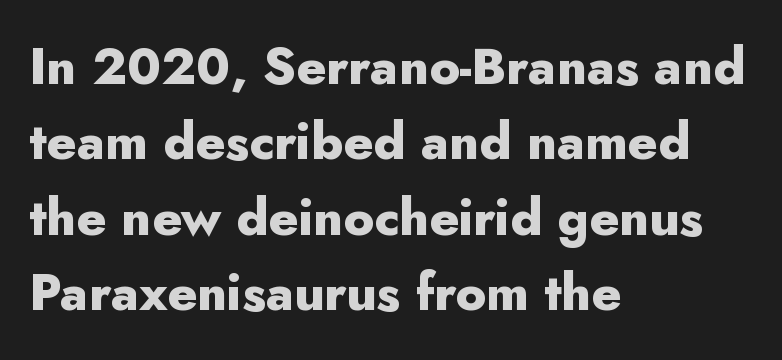
What's the leading like? Ordinary, nothing unusual. I'd call this a sans setting — the letters go barefoot. The ragged edge is on the right, which tells us the setting is flush left. Inter-character spacing is left at the font's built-in metrics. The rendering uses natural spacing where letterforms have individual widths.
